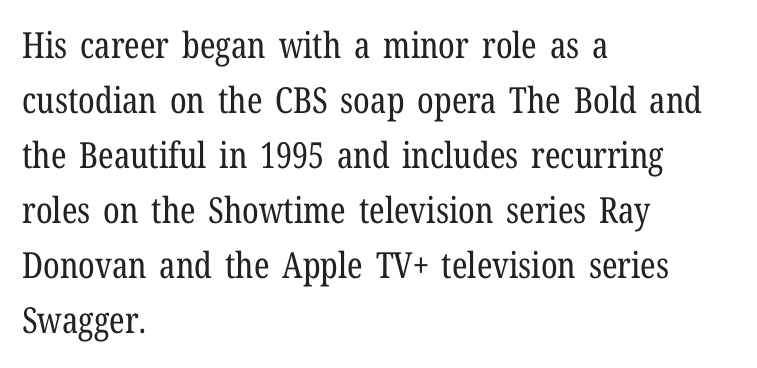
The specimen omits any rule beneath the text block's lines. The typeface chosen for these lines features serifs. Notice how the stems are strictly vertical — no italics here. The face used here is proportionally spaced, like ordinary book or web type.
